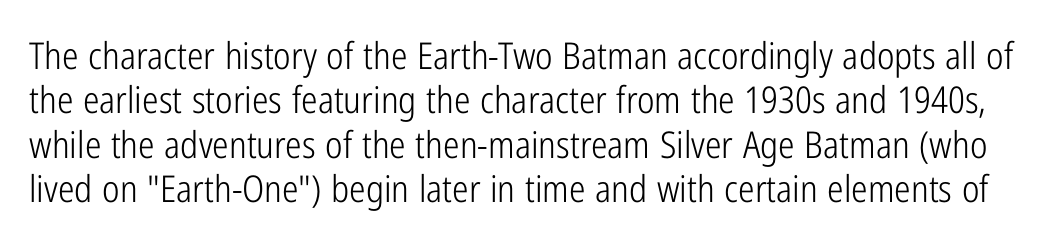
Q: Is the text bold? A: No.
Q: Is the text italic (slanted)? A: No, it is upright.
Q: Is the typeface a serif or a sans-serif typeface? A: Sans-serif.
Q: Is the text underlined? A: No.
Q: Is the spacing between letters normal or unusually wide? A: Normal.
Q: Width (condensed, normal, or wide)? A: Condensed.
Q: Stroke contrast? A: Low.
Q: x-height? A: Medium.
Q: Monospaced? A: No.
